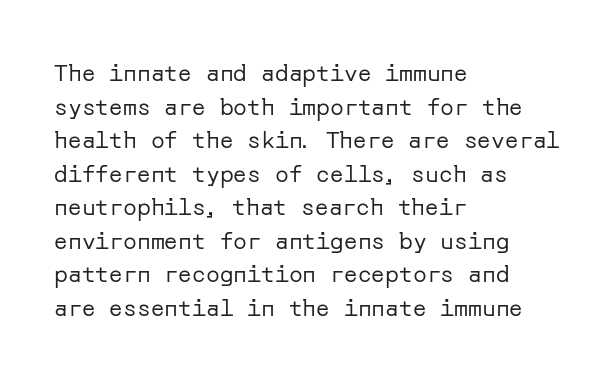
What stands out about the letter spacing? Nothing — it is the standard amount. Type without underlining. You can tell it's not italic because the verticals are truly vertical. Is there much room between lines? A standard amount, neither cramped nor airy.
